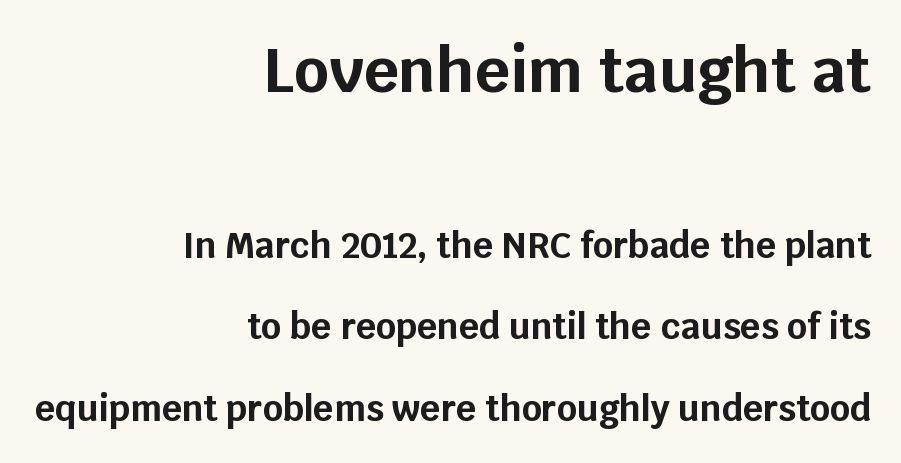
Q: Is the text bold? A: Yes.
Q: Is the text italic (slanted)? A: No, it is upright.
Q: Is the typeface a serif or a sans-serif typeface? A: Sans-serif.
Q: Is the text underlined? A: No.
Q: How is the paragraph aligned? A: Right-aligned.
Q: Is the spacing between letters normal or unusually wide? A: Normal.
Q: Is the spacing between lines tight, normal or loose? A: Loose.
Q: Which block of text is set in a larger size, the first (top) or the second (bottom)? A: The first (top) one.
Q: Width (condensed, normal, or wide)? A: Normal.
Q: Stroke contrast? A: Low.
Q: x-height? A: Large.
Q: Monospaced? A: No.
